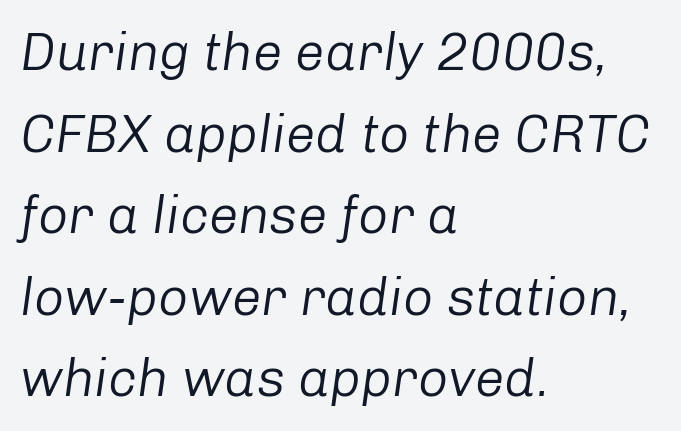
Q: Is the text bold? A: No.
Q: Is the text italic (slanted)? A: Yes, it leans right by about 8 degrees.
Q: Is the text underlined? A: No.
Q: How is the paragraph aligned? A: Left-aligned.
Q: Is the spacing between letters normal or unusually wide? A: Normal.
Q: Is the spacing between lines tight, normal or loose? A: Normal.
Q: Width (condensed, normal, or wide)? A: Normal.
Q: Stroke contrast? A: Low.
Q: x-height? A: Medium.
Q: Monospaced? A: No.
